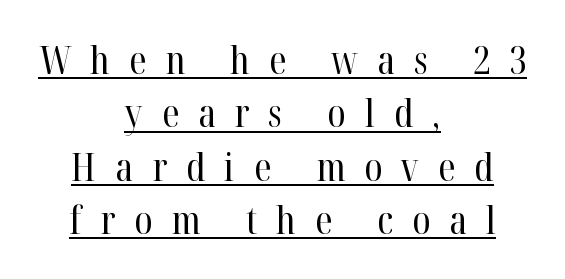
{"serif": "yes", "italic": "no", "bold": "no", "weight": "regular", "width": "condensed", "stroke_contrast": "high", "x_height": "medium", "monospaced": "no", "underline": "yes", "align": "center", "line_spacing": "normal", "line_spacing_ratio": 1.37, "letter_spacing": "wide", "letter_spacing_em": 0.49, "glyph_px": 39}
